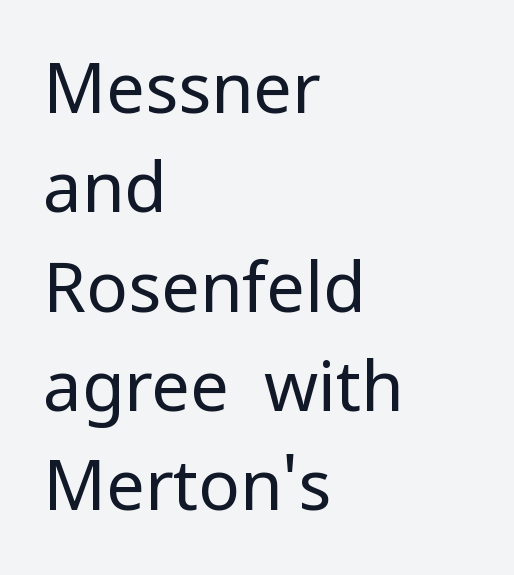
Q: Is the text bold? A: No.
Q: Is the text italic (slanted)? A: No, it is upright.
Q: Is the typeface a serif or a sans-serif typeface? A: Sans-serif.
Q: Is the text underlined? A: No.
Q: How is the paragraph aligned? A: Left-aligned.
Q: Is the spacing between letters normal or unusually wide? A: Normal.
Q: Is the spacing between lines tight, normal or loose? A: Normal.
Q: Width (condensed, normal, or wide)? A: Normal.
Q: Stroke contrast? A: Low.
Q: x-height? A: Medium.
Q: Monospaced? A: No.
